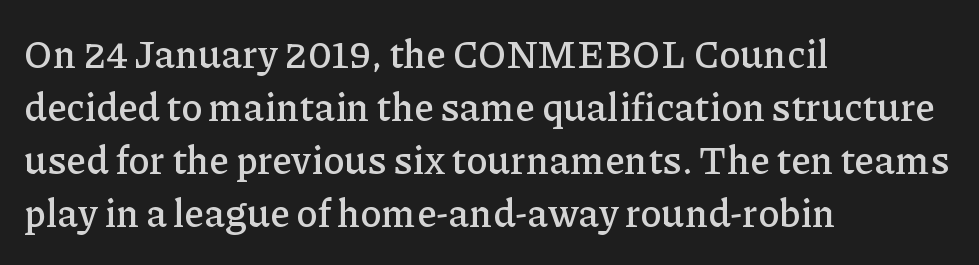
The image shows 39 px serif type, upright; set left-aligned, normal line spacing (1.36x), normal letter spacing, not underlined; low stroke contrast and a medium x-height.
